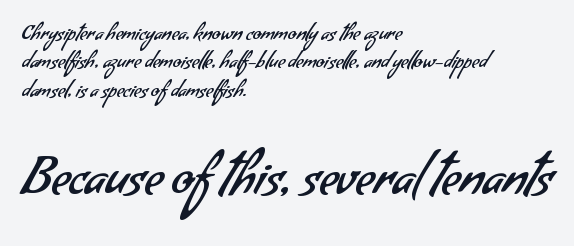
The image shows 51 px regular-weight sans-serif type; set left-aligned, normal line spacing (1.42x), normal letter spacing, not underlined; the second (bottom) block is 2.55x larger; low stroke contrast and a small x-height.
